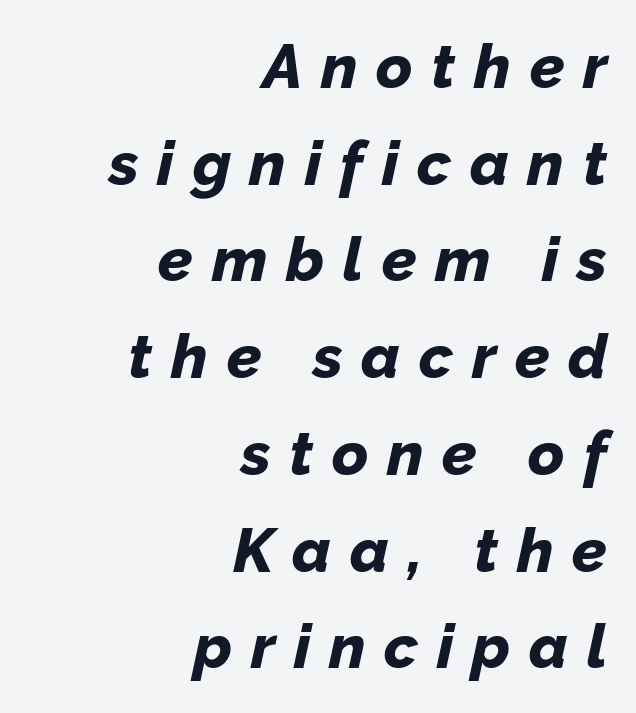
The rendering uses natural spacing where letterforms have individual widths. Characters are canted at an angle relative to the baseline's perpendicular. How are the letters spaced? Widely, with obvious added tracking. Leftover space on each line is placed entirely before the opening word.
